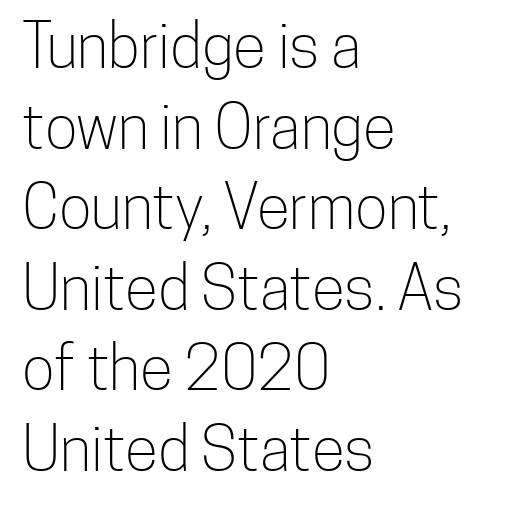
Q: Is the text bold? A: No.
Q: Is the text italic (slanted)? A: No, it is upright.
Q: Is the typeface a serif or a sans-serif typeface? A: Sans-serif.
Q: Is the text underlined? A: No.
Q: How is the paragraph aligned? A: Left-aligned.
Q: Is the spacing between letters normal or unusually wide? A: Normal.
Q: Is the spacing between lines tight, normal or loose? A: Normal.
Q: Width (condensed, normal, or wide)? A: Condensed.
Q: Stroke contrast? A: Low.
Q: x-height? A: Medium.
Q: Monospaced? A: No.
